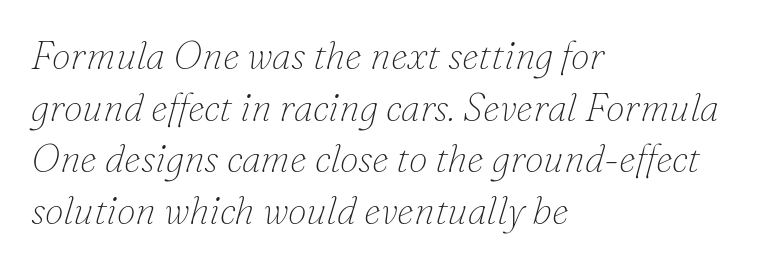
The image shows 38 px thin serif type, italic (leaning right); set left-aligned, normal line spacing (1.36x), normal letter spacing, not underlined; low stroke contrast and a small x-height.
